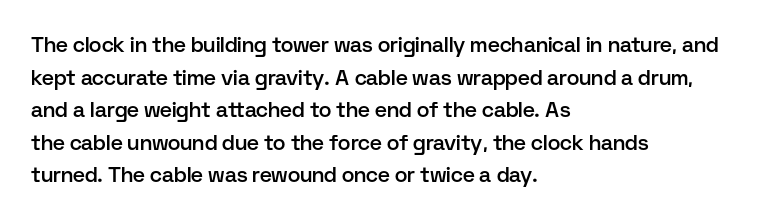
The image shows 21 px text type, upright; set left-aligned, normal line spacing (1.55x), normal letter spacing, not underlined.
